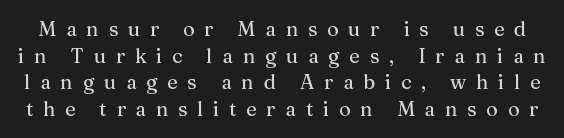
{"italic": "no", "underline": "no", "line_spacing": "normal", "line_spacing_ratio": 1.33, "letter_spacing": "wide", "letter_spacing_em": 0.49, "glyph_px": 20}
